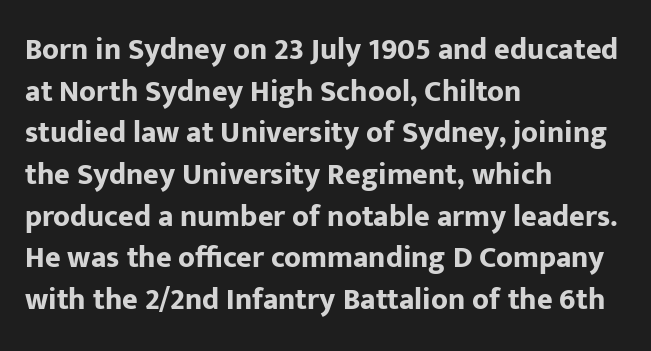
Just letters on the line, the space beneath them empty. Notice how descenders clear the ascenders below comfortably — that's standard leading. Nobody touched the tracking dial on this one. If you drew a line through each stem, it would be perfectly vertical. Serifs: no, the terminals of the letterforms are clean.
